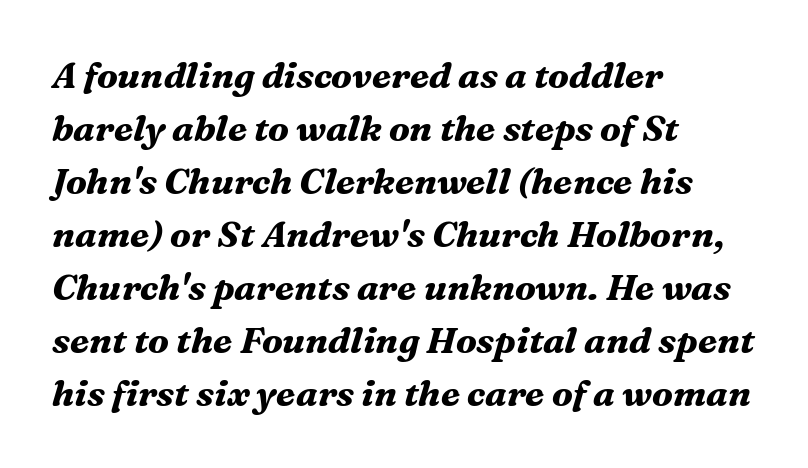
Chunky letters — that's bold for sure. What stands out about the letter spacing? Nothing — it is the standard amount. Layout note: lines flush left. The space between consecutive lines is moderate.
